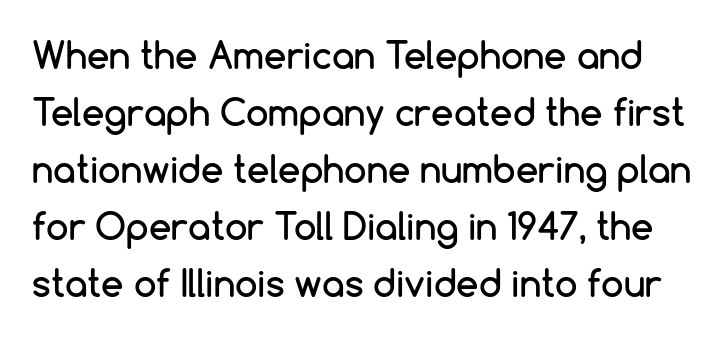
A bare baseline throughout the passage. Unlike a traditional serif, this face leaves its strokes unadorned. Observe the ordinary spacing: letters are neighbours, not strangers. A typesetter would call this proportional, since set widths differ per character.
